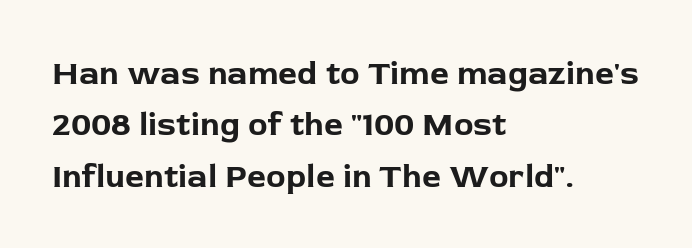
The specimen reads as upright at a glance. You can tell from the bare stems that sans-serif type was used. Successive baselines arrive at the customary interval. Words float on clear page, feet unadorned.
